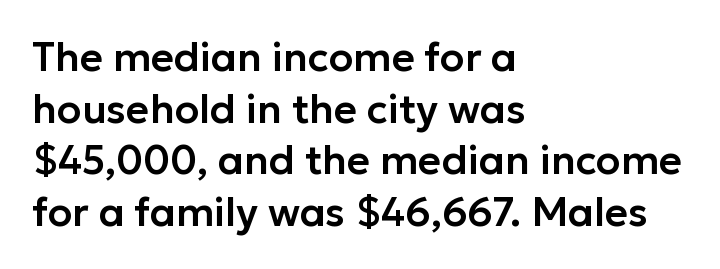
This rendering uses left alignment, leaving the right contour irregular. Standard letterfit; no display-style spreading of the glyphs. Do the letters lean? They stand straight. Nope, no serifs anywhere on these letters. Do the characters align in a grid? No, the font is proportional. Vertical spacing — default.
